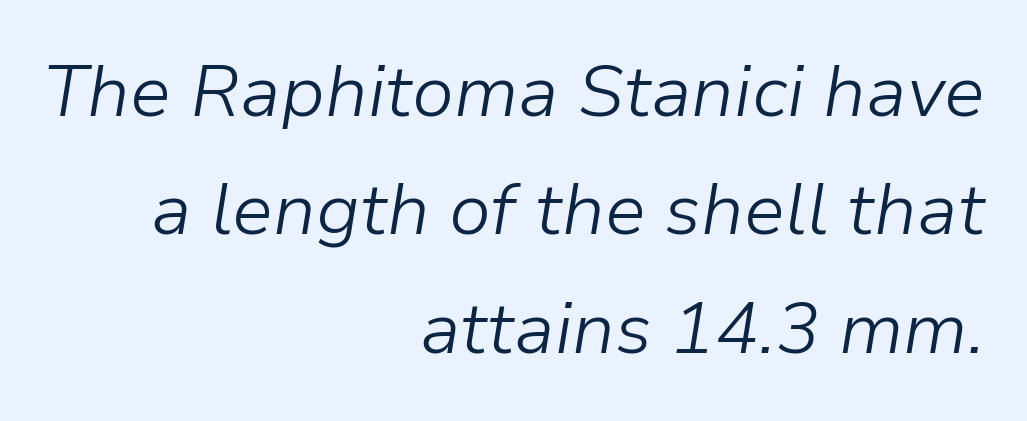
Q: Is the text bold? A: No.
Q: Is the text italic (slanted)? A: Yes, it leans right by about 9 degrees.
Q: Is the text underlined? A: No.
Q: How is the paragraph aligned? A: Right-aligned.
Q: Is the spacing between letters normal or unusually wide? A: Normal.
Q: Is the spacing between lines tight, normal or loose? A: Normal.
Q: Width (condensed, normal, or wide)? A: Normal.
Q: Stroke contrast? A: Low.
Q: x-height? A: Medium.
Q: Monospaced? A: No.
